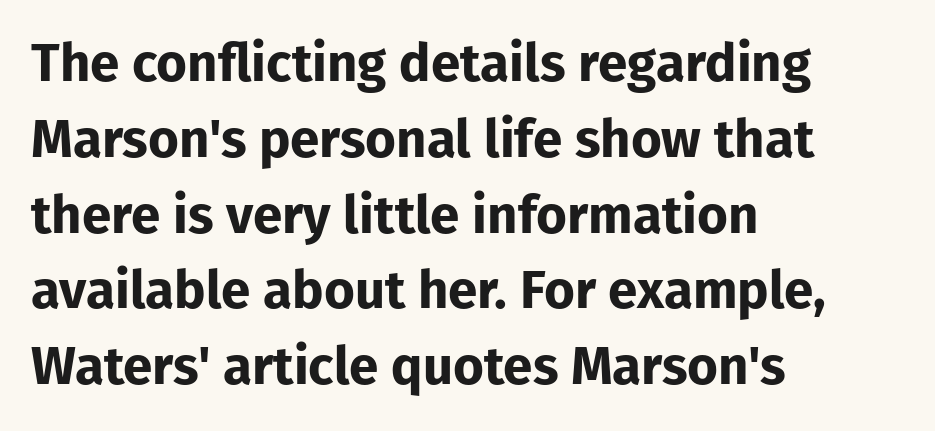
The image shows 53 px bold sans-serif type, upright; set left-aligned, normal line spacing (1.43x), normal letter spacing, not underlined; low stroke contrast and a medium x-height.
